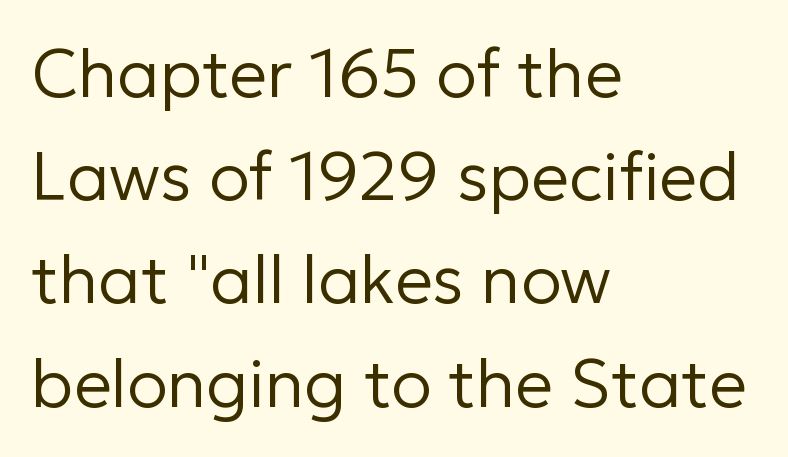
Q: Is the text bold? A: No.
Q: Is the text italic (slanted)? A: No, it is upright.
Q: Is the typeface a serif or a sans-serif typeface? A: Sans-serif.
Q: Is the text underlined? A: No.
Q: How is the paragraph aligned? A: Left-aligned.
Q: Is the spacing between letters normal or unusually wide? A: Normal.
Q: Is the spacing between lines tight, normal or loose? A: Normal.
Q: Width (condensed, normal, or wide)? A: Normal.
Q: Stroke contrast? A: Low.
Q: x-height? A: Medium.
Q: Monospaced? A: No.
